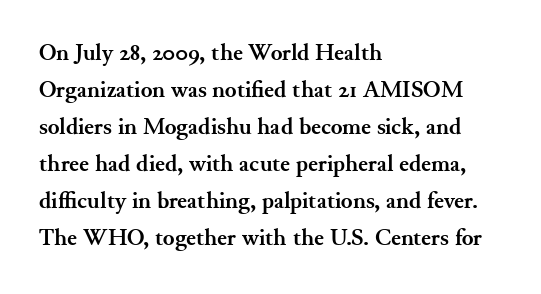
The image shows 24 px bold type, upright; set left-aligned, normal line spacing (1.54x), normal letter spacing, not underlined.
